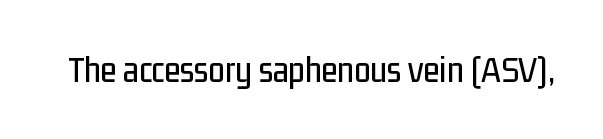
The letters sit at their default tracking, neither squeezed nor spread. The specimen reads as upright at a glance. Proportional: the letters do not fall into vertical columns. Each row of text sits above clean, open space.
